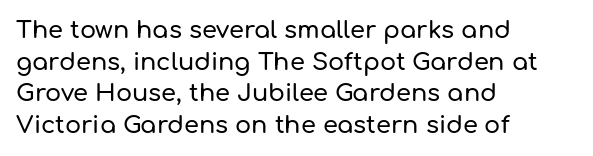
The letterforms sit shoulder to shoulder at normal distance. In terms of leading, this rendering sits right in the middle. The rendering anchors every line to the left-hand side. Style check: upright.
